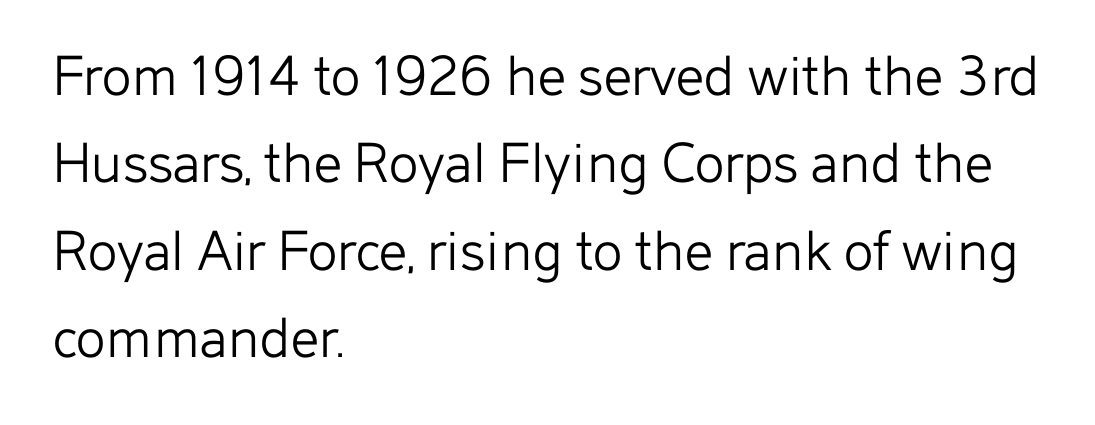
Q: Is the text bold? A: No.
Q: Is the text italic (slanted)? A: No, it is upright.
Q: Is the typeface a serif or a sans-serif typeface? A: Sans-serif.
Q: Is the text underlined? A: No.
Q: How is the paragraph aligned? A: Left-aligned.
Q: Is the spacing between letters normal or unusually wide? A: Normal.
Q: Is the spacing between lines tight, normal or loose? A: Normal.
Q: Width (condensed, normal, or wide)? A: Normal.
Q: Stroke contrast? A: Low.
Q: x-height? A: Medium.
Q: Monospaced? A: No.
